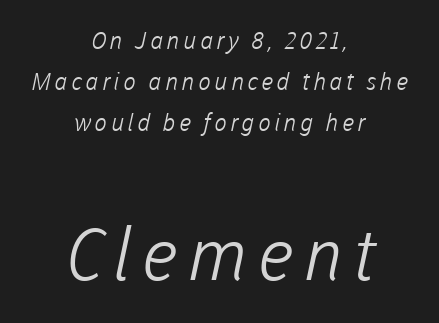
{"serif": "no", "bold": "no", "weight": "light", "width": "normal", "stroke_contrast": "low", "x_height": "medium", "monospaced": "no", "underline": "no", "align": "center", "line_spacing_ratio": 1.71, "larger_block": "second", "size_ratio": 3.0, "glyph_px": 72}
